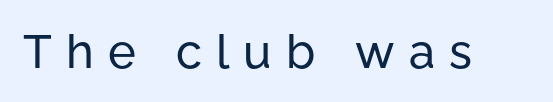
The image shows 47 px sans-serif type, upright; set unusually wide letter spacing (+0.3 em), not underlined; low stroke contrast and a medium x-height.
